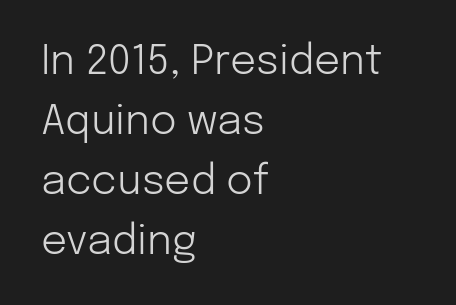
Is the type heavy? It reads as light-to-regular instead. This sample has the flowing, uneven cadence of proportional lettering. The leading is moderate, giving the passage an even texture. The ragged edge is on the right, which tells us the setting is flush left.
